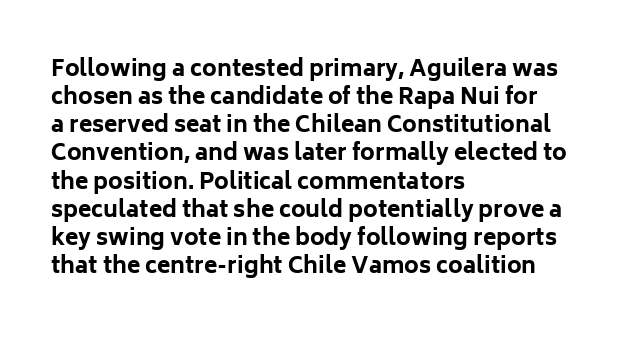
The passage is arranged the way most books set body copy — flush left. No word sits above an underline. Nobody touched the tracking dial on this one. Stroke thickness is high; the sample reads as a true bold.
